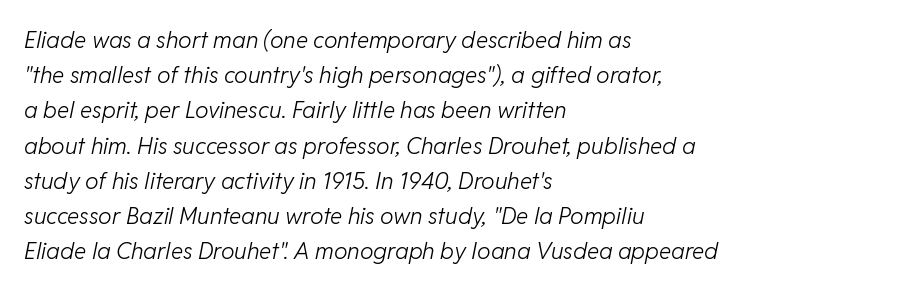
Horizontal bands of white between lines are of average thickness. The text carries the slant typical of an italic or oblique font. Plain, unruled lines of type. Observe the ordinary spacing: letters are neighbours, not strangers.
